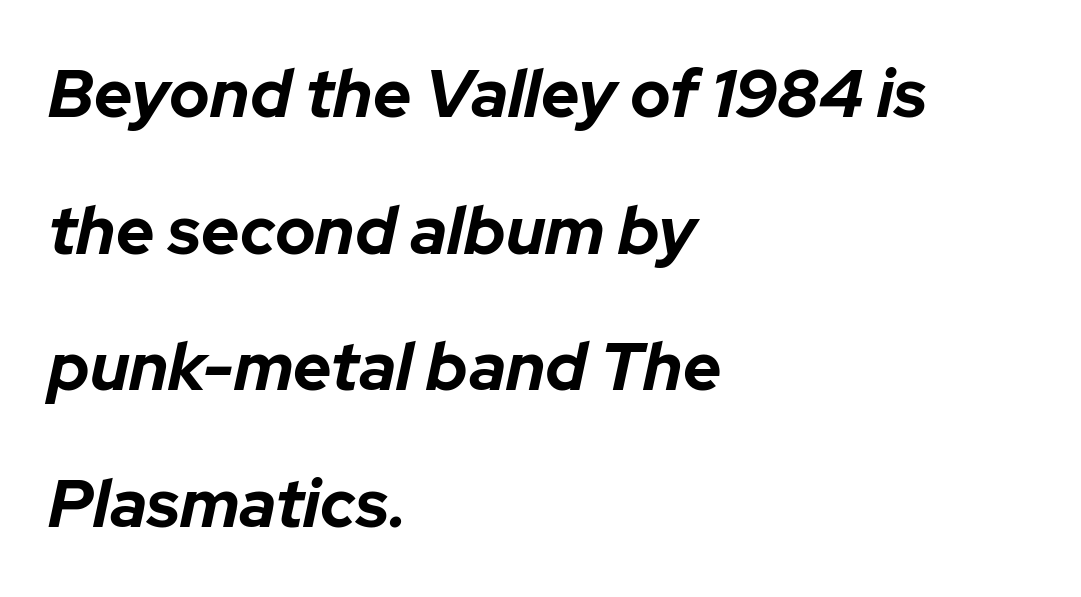
Q: Is the text bold? A: Yes.
Q: Is the text italic (slanted)? A: Yes, it leans right by about 12 degrees.
Q: Is the text underlined? A: No.
Q: How is the paragraph aligned? A: Left-aligned.
Q: Is the spacing between letters normal or unusually wide? A: Normal.
Q: Is the spacing between lines tight, normal or loose? A: Loose.
Q: Width (condensed, normal, or wide)? A: Normal.
Q: Stroke contrast? A: Low.
Q: x-height? A: Medium.
Q: Monospaced? A: No.
